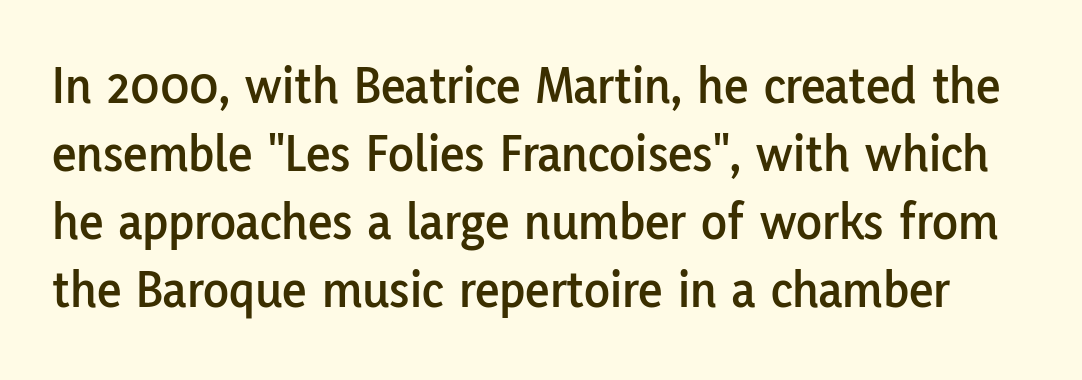
The image shows 53 px sans-serif type, upright; set normal line spacing (1.28x), normal letter spacing, not underlined; low stroke contrast and a medium x-height.
